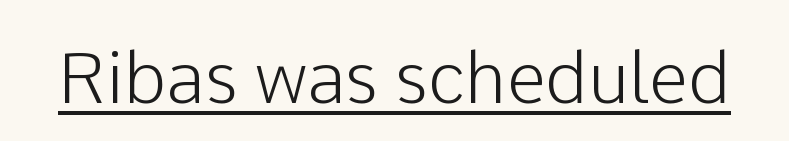
Q: Is the text italic (slanted)? A: No, it is upright.
Q: Is the typeface a serif or a sans-serif typeface? A: Sans-serif.
Q: Is the text underlined? A: Yes.
Q: Is the spacing between letters normal or unusually wide? A: Normal.
Q: Width (condensed, normal, or wide)? A: Normal.
Q: Stroke contrast? A: Low.
Q: x-height? A: Medium.
Q: Monospaced? A: No.
